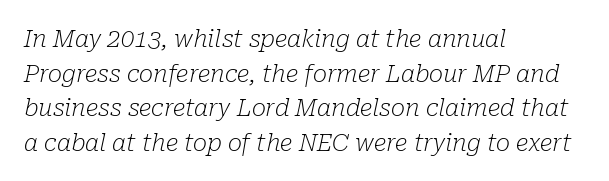
Q: Is the text bold? A: No.
Q: Is the text italic (slanted)? A: Yes, it leans right by about 10 degrees.
Q: Is the text underlined? A: No.
Q: How is the paragraph aligned? A: Left-aligned.
Q: Is the spacing between letters normal or unusually wide? A: Normal.
Q: Is the spacing between lines tight, normal or loose? A: Normal.
